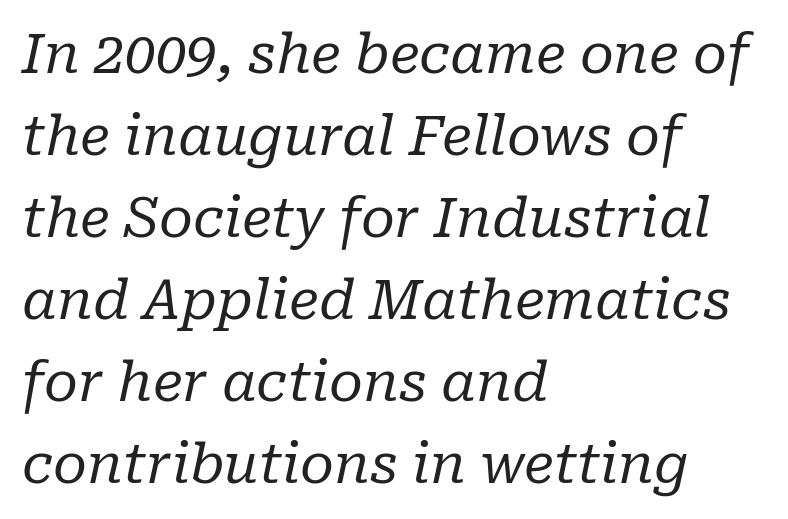
The image shows 55 px regular-weight serif type, italic (leaning right); set left-aligned, normal line spacing (1.49x), normal letter spacing, not underlined; low stroke contrast and a medium x-height.
